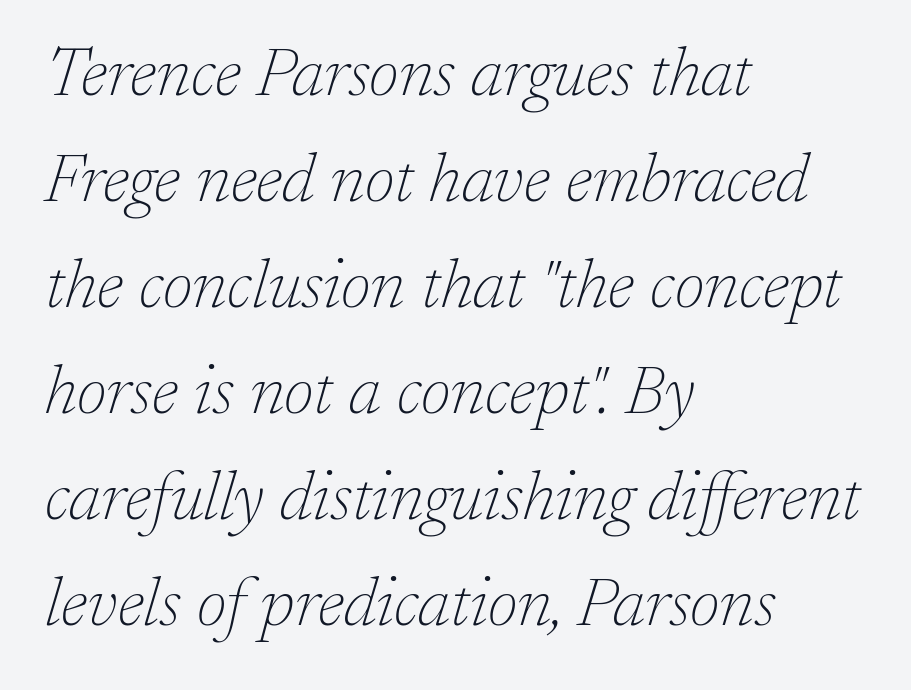
The image shows 68 px thin serif type, italic (leaning right); set left-aligned, normal line spacing (1.56x), normal letter spacing, not underlined; low stroke contrast and a medium x-height.
